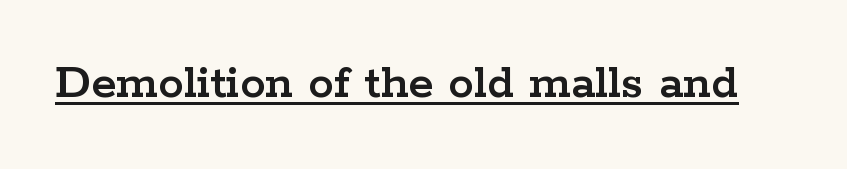
{"serif": "yes", "italic": "no", "width": "wide", "stroke_contrast": "low", "x_height": "medium", "monospaced": "no", "underline": "yes", "letter_spacing": "normal", "letter_spacing_em": 0.0, "glyph_px": 51}
